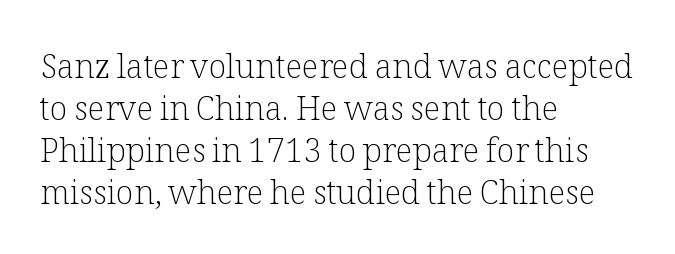
Each line starts at the same left margin while the right side varies. Regular leading. The letters carry serifs — small finishing strokes at the ends of their stems. No extra tracking has been applied to these lines.
